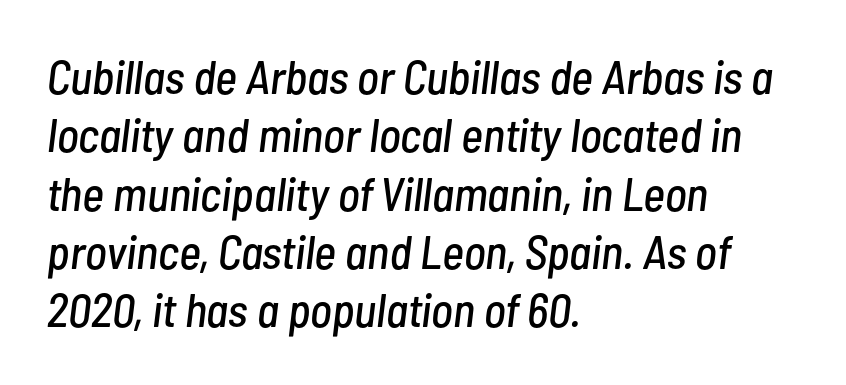
The image shows 47 px condensed type, italic (leaning right); set left-aligned, line spacing 1.24x, normal letter spacing, not underlined; low stroke contrast and a medium x-height.
